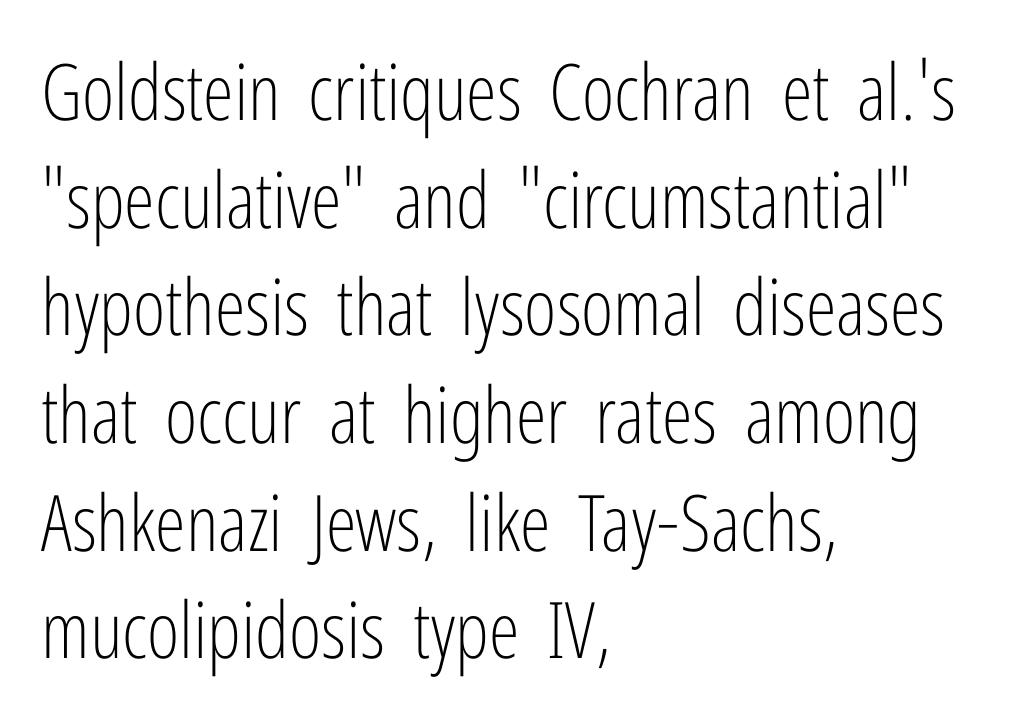
Leading matches the norm, producing a regular column. Nothing sits at the stroke ends, so this counts as sans-serif. Do the letters lean? They stand straight. This sample has the flowing, uneven cadence of proportional lettering.
